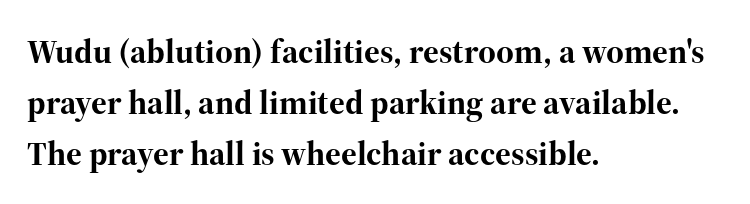
Q: Is the text bold? A: Yes.
Q: Is the text italic (slanted)? A: No, it is upright.
Q: Is the typeface a serif or a sans-serif typeface? A: Serif.
Q: Is the text underlined? A: No.
Q: How is the paragraph aligned? A: Left-aligned.
Q: Is the spacing between letters normal or unusually wide? A: Normal.
Q: Is the spacing between lines tight, normal or loose? A: Normal.
Q: Width (condensed, normal, or wide)? A: Normal.
Q: Stroke contrast? A: High.
Q: x-height? A: Medium.
Q: Monospaced? A: No.
